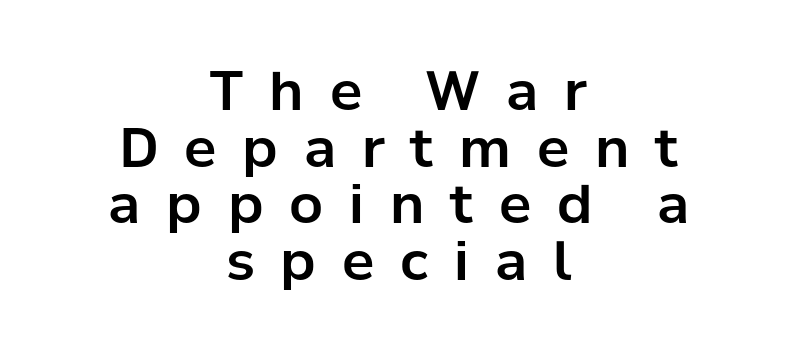
Ordinary non-slanted type is in use. Display-style spreading of the glyphs; the letterfit is very open. Looks like regular typesetting: each glyph gets only the width it needs. Rule under the text: the space is simply empty.
